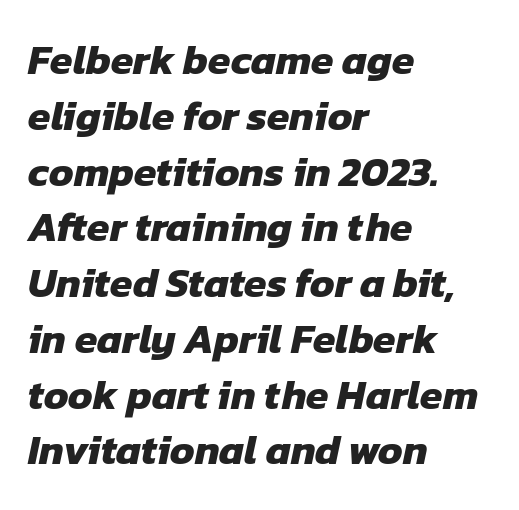
{"serif": "no", "bold": "yes", "weight": "heavy", "width": "normal", "stroke_contrast": "low", "x_height": "medium", "monospaced": "no", "underline": "no", "align": "left", "line_spacing": "normal", "line_spacing_ratio": 1.36, "letter_spacing": "normal", "letter_spacing_em": 0.0, "glyph_px": 41}
